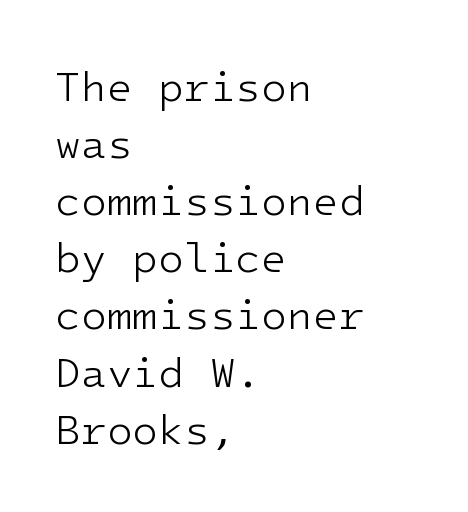
{"serif": "no", "italic": "no", "bold": "no", "weight": "light", "width": "normal", "stroke_contrast": "low", "x_height": "medium", "underline": "no", "align": "left", "line_spacing": "normal", "line_spacing_ratio": 1.36, "letter_spacing": "normal", "letter_spacing_em": 0.0, "glyph_px": 42}
